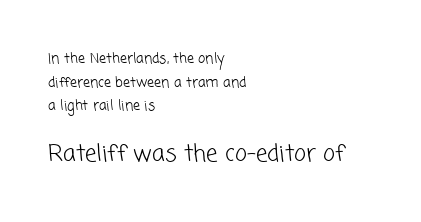
{"bold": "no", "underline": "no", "align": "left", "line_spacing": "normal", "line_spacing_ratio": 1.69, "letter_spacing": "normal", "letter_spacing_em": 0.0, "larger_block": "second", "size_ratio": 1.64, "glyph_px": 23}
